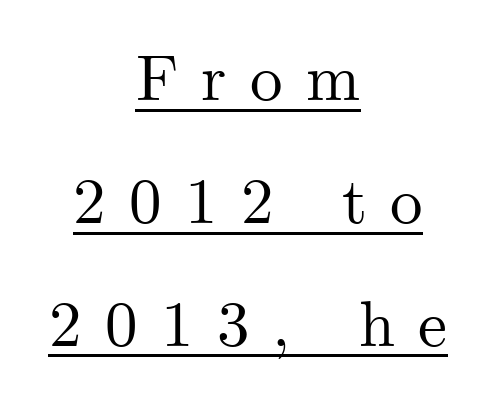
The image shows 65 px serif type, upright; set centered, line spacing 1.89x, unusually wide letter spacing (+0.36 em), underlined; medium stroke contrast and a small x-height.
